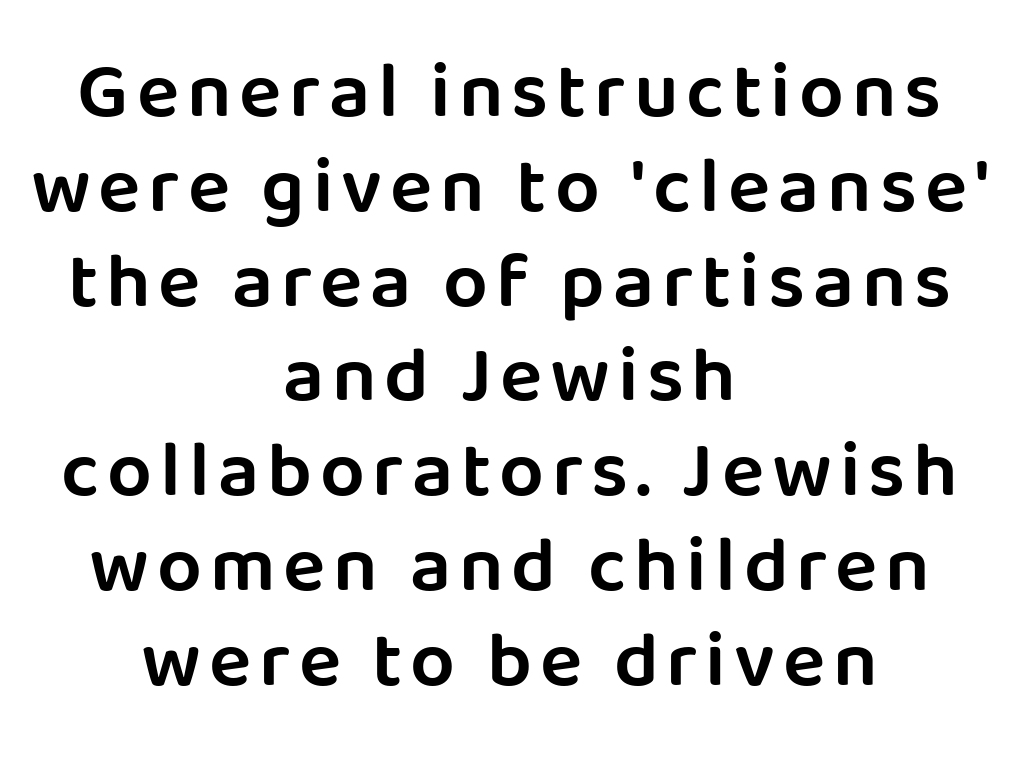
{"serif": "no", "italic": "no", "bold": "semi", "weight": "semibold", "width": "normal", "stroke_contrast": "low", "x_height": "large", "monospaced": "no", "underline": "no", "align": "center", "line_spacing_ratio": 1.2, "glyph_px": 79}
